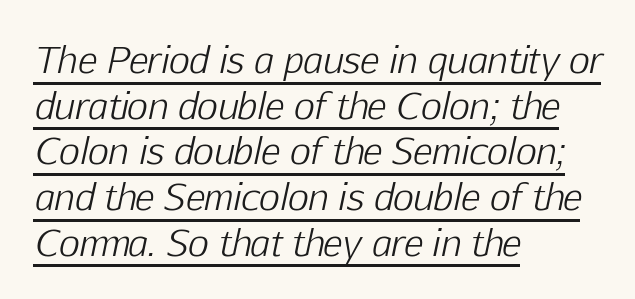
The image shows 36 px light type, italic (leaning right); set left-aligned, normal line spacing (1.27x), normal letter spacing, underlined; low stroke contrast and a medium x-height.
